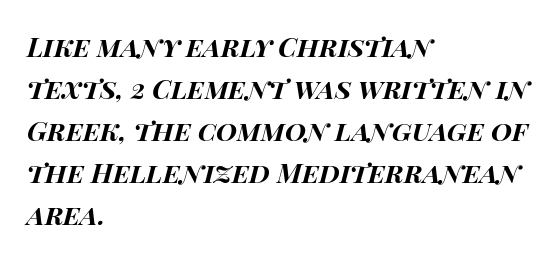
{"italic": "yes", "lean": "right", "slant_degrees": 14, "bold": "yes", "underline": "no", "align": "left", "line_spacing": "normal", "line_spacing_ratio": 1.56, "letter_spacing": "normal", "letter_spacing_em": 0.0, "glyph_px": 27}
